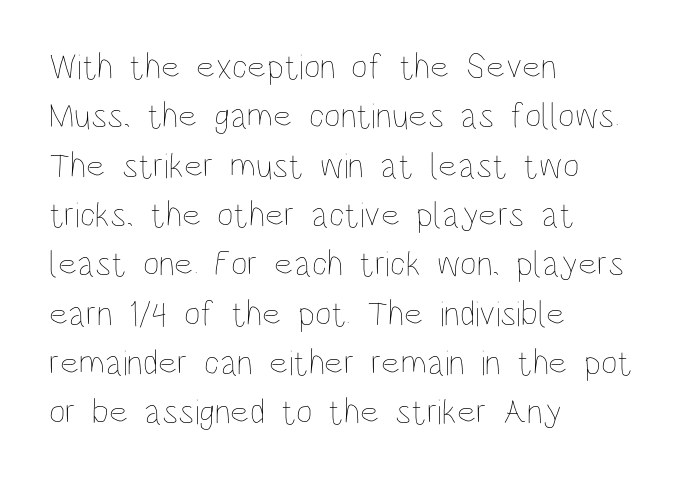
The ragged edge is on the right, which tells us the setting is flush left. The typeface has the unassuming heft of standard copy or less. The passage shown is not underscored anywhere. Leading: standard. Caption: standard tracking, unaltered.
